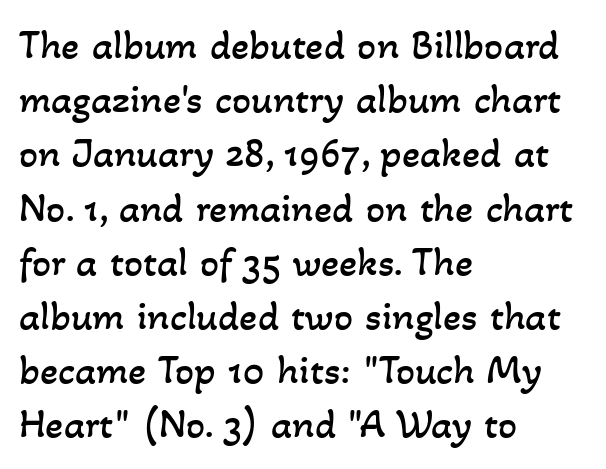
The image shows 42 px regular-weight type; set left-aligned, normal line spacing (1.29x), normal letter spacing, not underlined; low stroke contrast and a small x-height.
